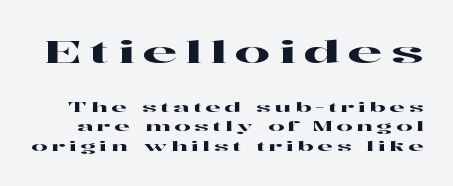
The image shows 31 px wide serif type, upright; set normal line spacing (1.37x), unusually wide letter spacing (+0.27 em), not underlined; the first (top) block is 2.21x larger; high stroke contrast and a medium x-height.
